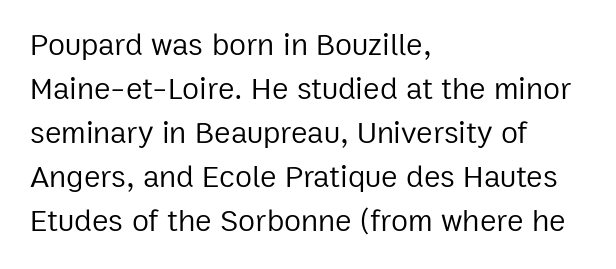
Q: Is the text bold? A: No.
Q: Is the text italic (slanted)? A: No, it is upright.
Q: Is the typeface a serif or a sans-serif typeface? A: Sans-serif.
Q: Is the text underlined? A: No.
Q: How is the paragraph aligned? A: Left-aligned.
Q: Is the spacing between letters normal or unusually wide? A: Normal.
Q: Is the spacing between lines tight, normal or loose? A: Normal.
Q: Width (condensed, normal, or wide)? A: Normal.
Q: Stroke contrast? A: Low.
Q: x-height? A: Medium.
Q: Monospaced? A: No.
